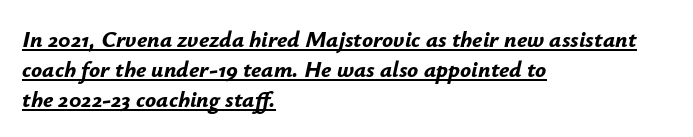
The image shows 23 px bold type, italic (leaning right); set left-aligned, normal line spacing (1.31x), normal letter spacing, underlined.
